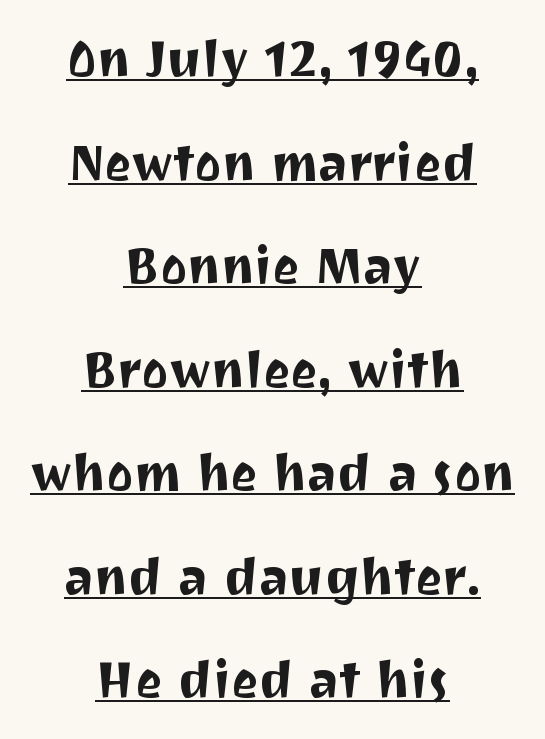
Leading: increased. Characters remain perfectly vertical along every line. Note the varied advance widths — an 'i' is clearly narrower than an 'm'. The paragraph shown floats in the horizontal middle. Examine the stroke ends and you'll find no serifs. No extra tracking has been applied to these lines.
